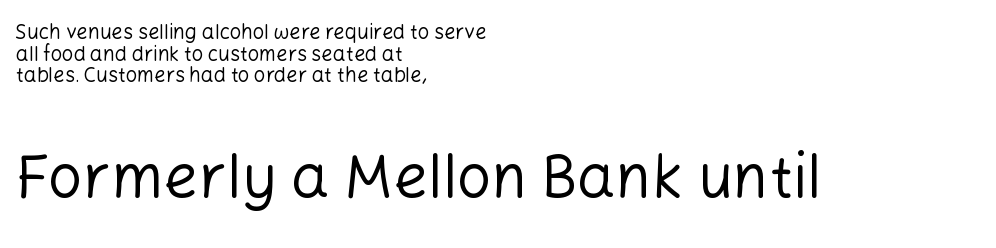
{"serif": "no", "italic": "no", "bold": "no", "weight": "regular", "width": "normal", "stroke_contrast": "low", "x_height": "medium", "monospaced": "no", "underline": "no", "align": "left", "line_spacing": "tight", "line_spacing_ratio": 1.08, "letter_spacing": "normal", "letter_spacing_em": 0.0, "larger_block": "second", "size_ratio": 3.05, "glyph_px": 61}
